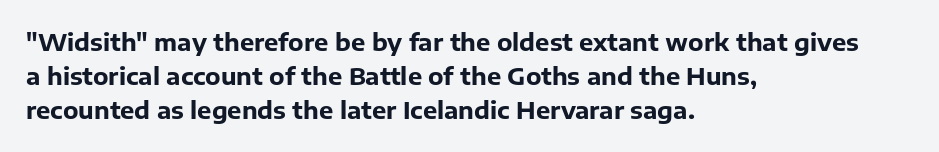
{"italic": "no", "bold": "yes", "underline": "no", "align": "left", "line_spacing": "normal", "line_spacing_ratio": 1.42, "letter_spacing": "normal", "letter_spacing_em": 0.0, "glyph_px": 24}
